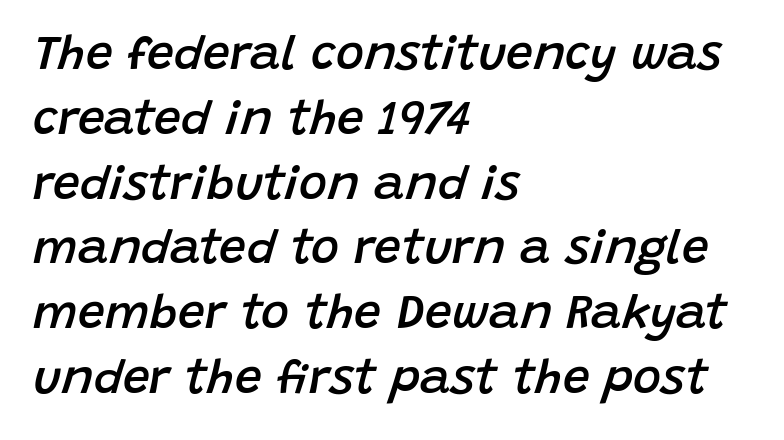
{"italic": "yes", "lean": "right", "slant_degrees": 15, "bold": "semi", "weight": "semibold", "width": "normal", "stroke_contrast": "low", "x_height": "large", "monospaced": "no", "underline": "no", "align": "left", "line_spacing": "normal", "line_spacing_ratio": 1.35, "letter_spacing": "normal", "letter_spacing_em": 0.0, "glyph_px": 48}
